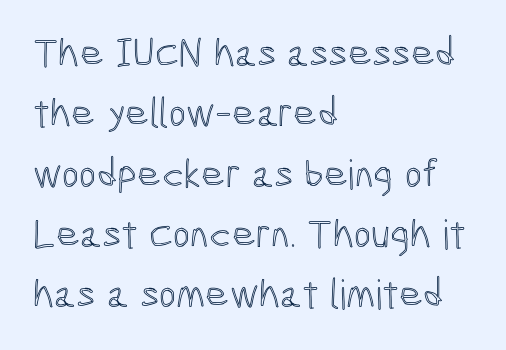
{"italic": "no", "width": "condensed", "x_height": "medium", "monospaced": "no", "underline": "no", "align": "left", "line_spacing": "normal", "line_spacing_ratio": 1.47, "letter_spacing": "normal", "letter_spacing_em": 0.0, "glyph_px": 41}
